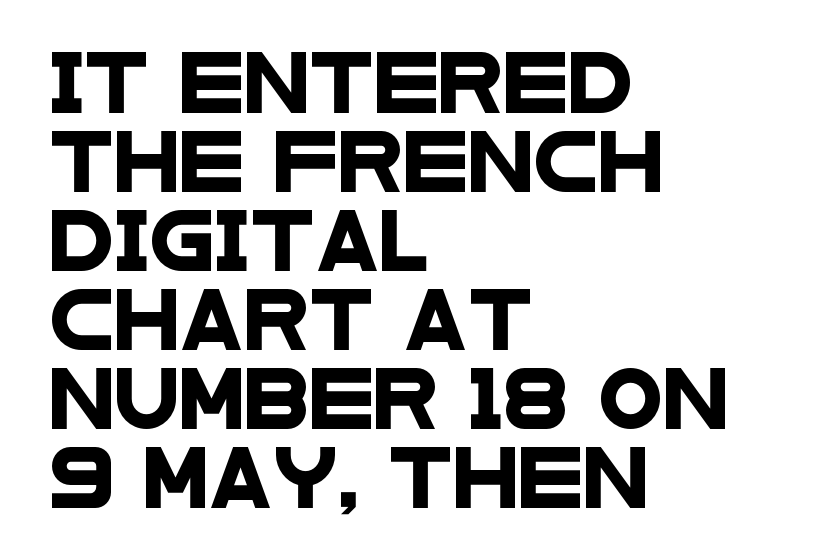
{"serif": "no", "width": "wide", "stroke_contrast": "low", "x_height": "large", "monospaced": "no", "underline": "no", "align": "left", "line_spacing": "normal", "line_spacing_ratio": 1.34, "letter_spacing": "normal", "letter_spacing_em": 0.0, "glyph_px": 59}
